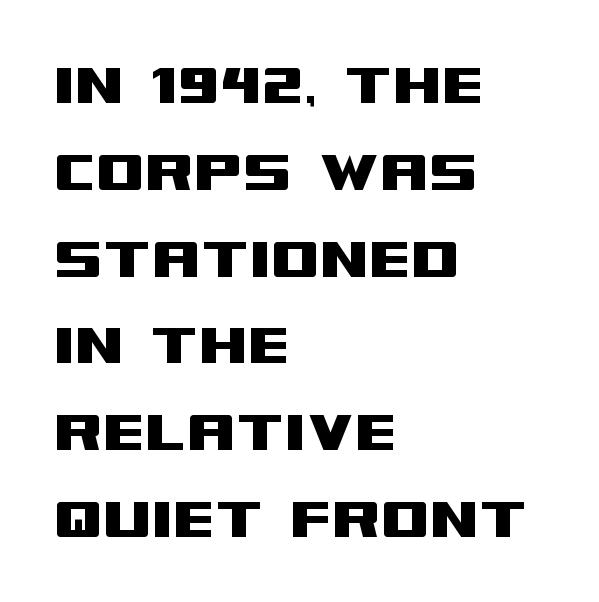
{"serif": "no", "italic": "no", "width": "wide", "stroke_contrast": "medium", "x_height": "large", "monospaced": "no", "underline": "no", "align": "left", "line_spacing_ratio": 1.24, "letter_spacing": "normal", "letter_spacing_em": 0.0, "glyph_px": 70}
